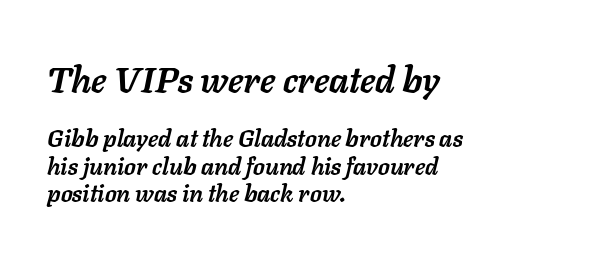
The image shows 36 px semibold type, italic (leaning right); set left-aligned, tight line spacing (1.13x), normal letter spacing, not underlined; the first (top) block is 1.5x larger; low stroke contrast and a medium x-height.
